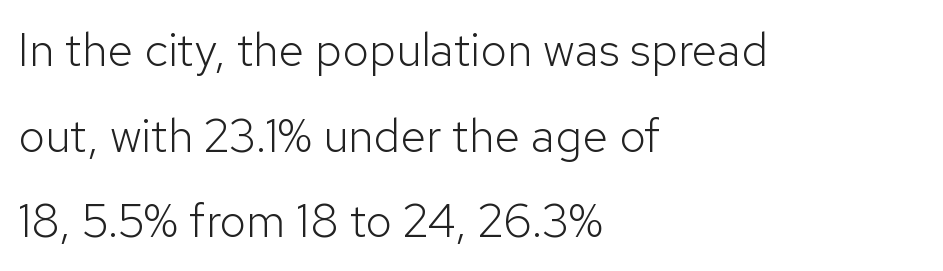
The image shows 47 px light sans-serif type, upright; set left-aligned, line spacing 1.82x, normal letter spacing, not underlined; low stroke contrast and a medium x-height.
